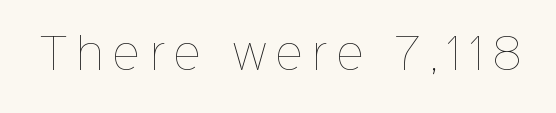
{"italic": "no", "bold": "no", "weight": "thin", "width": "normal", "stroke_contrast": "low", "x_height": "medium", "monospaced": "no", "underline": "no", "letter_spacing": "wide", "letter_spacing_em": 0.23, "glyph_px": 42}
